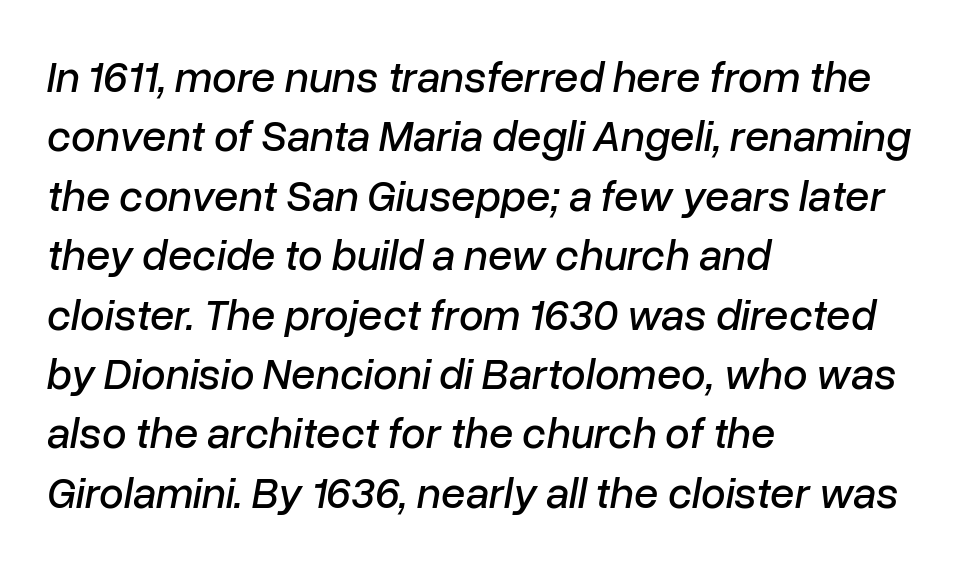
{"italic": "yes", "lean": "right", "slant_degrees": 10, "width": "normal", "stroke_contrast": "low", "x_height": "medium", "monospaced": "no", "underline": "no", "align": "left", "line_spacing": "normal", "line_spacing_ratio": 1.35, "letter_spacing": "normal", "letter_spacing_em": 0.0, "glyph_px": 44}
